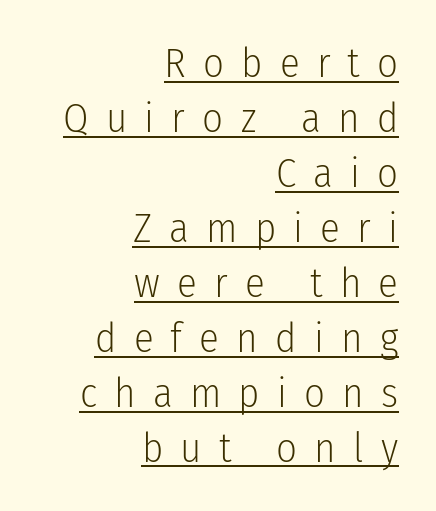
The image shows 41 px light, condensed sans-serif type, upright; set right-aligned, normal line spacing (1.34x), unusually wide letter spacing (+0.42 em), underlined; low stroke contrast and a medium x-height.
